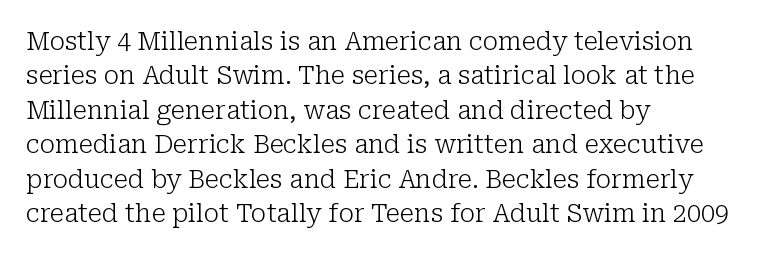
Q: Is the text bold? A: No.
Q: Is the text italic (slanted)? A: No, it is upright.
Q: Is the text underlined? A: No.
Q: How is the paragraph aligned? A: Left-aligned.
Q: Is the spacing between letters normal or unusually wide? A: Normal.
Q: Is the spacing between lines tight, normal or loose? A: Normal.
